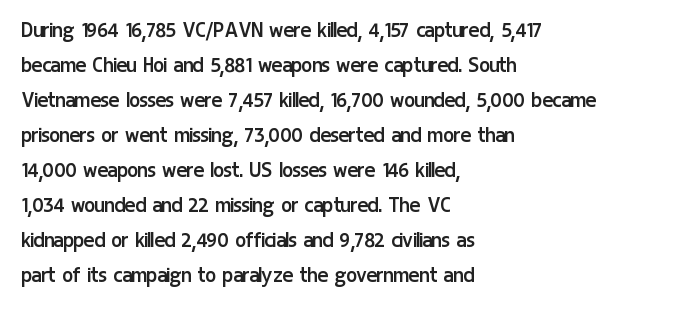
Q: Is the text bold? A: No.
Q: Is the text italic (slanted)? A: No, it is upright.
Q: Is the text underlined? A: No.
Q: How is the paragraph aligned? A: Left-aligned.
Q: Is the spacing between letters normal or unusually wide? A: Normal.
Q: Is the spacing between lines tight, normal or loose? A: Normal.
